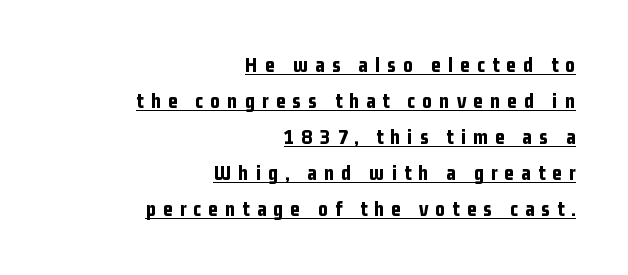
Q: Is the text bold? A: Yes.
Q: Is the text italic (slanted)? A: No, it is upright.
Q: Is the text underlined? A: Yes.
Q: How is the paragraph aligned? A: Right-aligned.
Q: Is the spacing between letters normal or unusually wide? A: Unusually wide.
